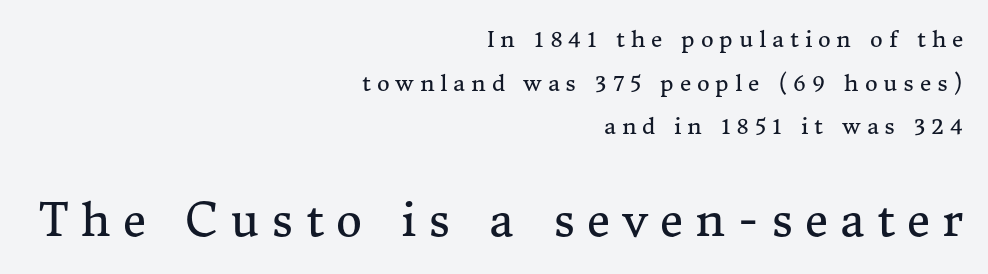
The image shows 45 px regular-weight serif type, upright; set right-aligned, loose line spacing (1.98x), unusually wide letter spacing (+0.27 em), not underlined; the second (bottom) block is 2.05x larger; medium stroke contrast and a medium x-height.
